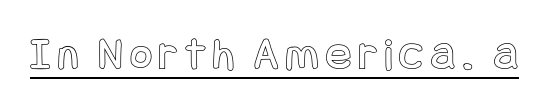
{"italic": "no", "width": "condensed", "x_height": "large", "underline": "yes", "glyph_px": 47}
